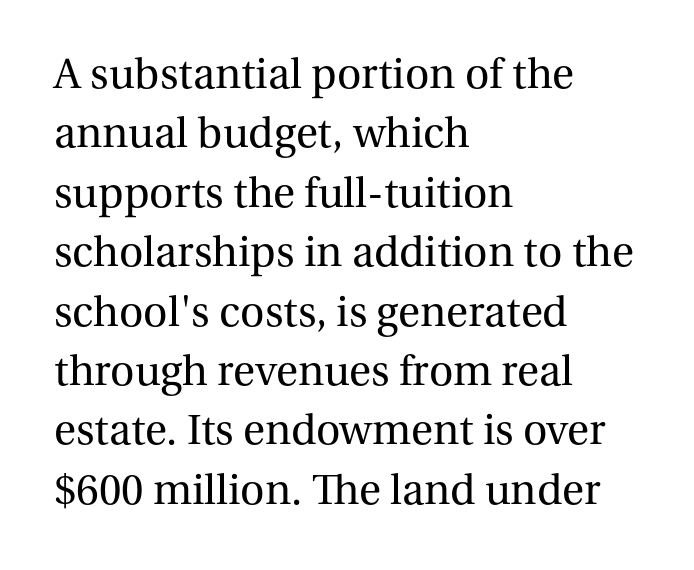
{"serif": "yes", "italic": "no", "bold": "no", "weight": "regular", "width": "normal", "stroke_contrast": "medium", "x_height": "medium", "monospaced": "no", "underline": "no", "align": "left", "line_spacing": "normal", "line_spacing_ratio": 1.32, "letter_spacing": "normal", "letter_spacing_em": 0.0, "glyph_px": 45}
